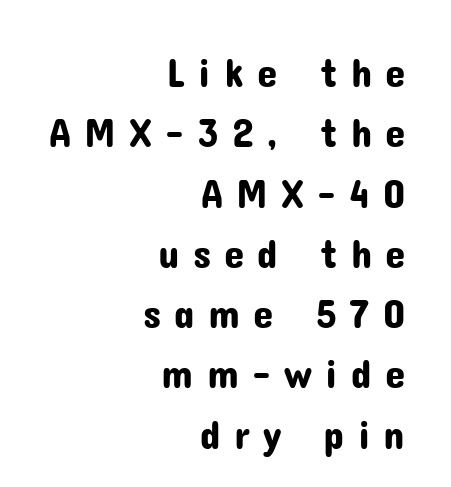
The image shows 41 px sans-serif type, upright; set right-aligned, normal line spacing (1.47x), unusually wide letter spacing (+0.32 em), not underlined; low stroke contrast and a medium x-height.
